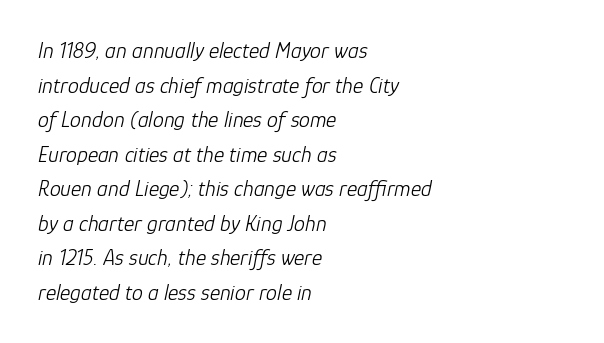
The image shows 22 px text type, italic (leaning right); set left-aligned, normal line spacing (1.57x), normal letter spacing, not underlined.
